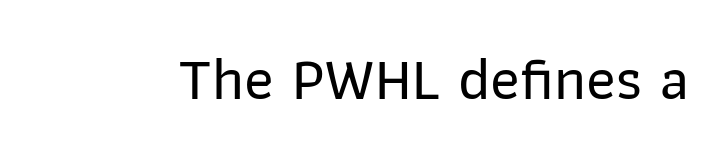
The image shows 61 px sans-serif type, upright; set normal letter spacing, not underlined; low stroke contrast and a medium x-height.
